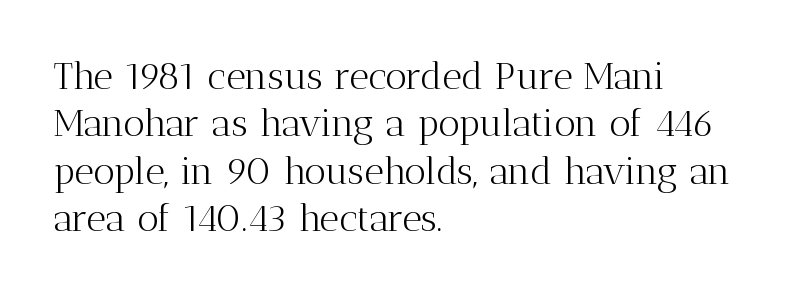
The image shows 38 px light serif type, upright; set left-aligned, normal line spacing (1.25x), normal letter spacing, not underlined; medium stroke contrast and a medium x-height.
